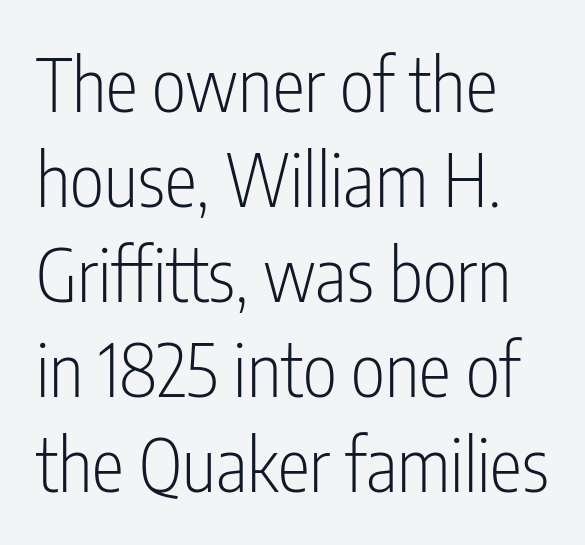
The image shows 73 px light, condensed sans-serif type, upright; set left-aligned, normal line spacing (1.3x), normal letter spacing, not underlined; low stroke contrast and a medium x-height.
